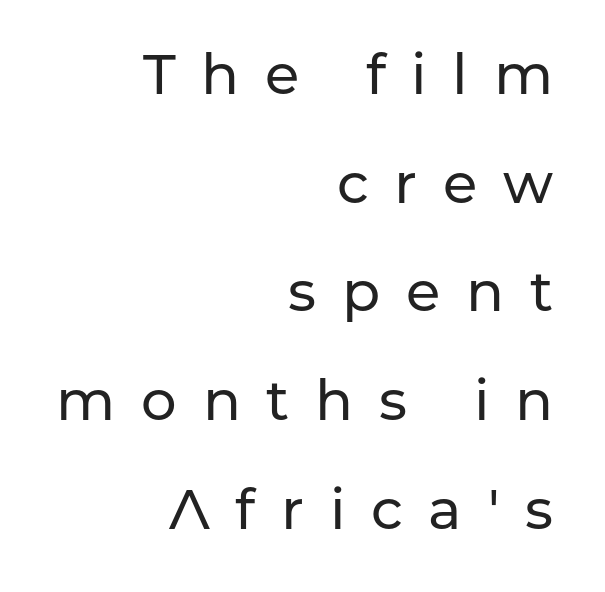
{"serif": "no", "italic": "no", "width": "normal", "stroke_contrast": "low", "x_height": "medium", "monospaced": "no", "underline": "no", "align": "right", "line_spacing": "loose", "line_spacing_ratio": 1.94, "letter_spacing": "wide", "letter_spacing_em": 0.46, "glyph_px": 56}
